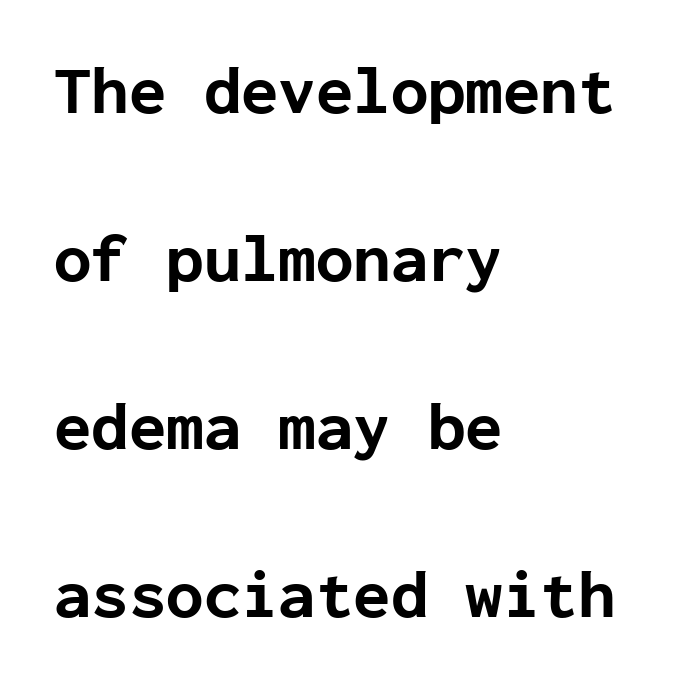
{"serif": "no", "italic": "no", "bold": "yes", "weight": "bold", "width": "normal", "stroke_contrast": "low", "x_height": "medium", "monospaced": "yes", "underline": "no", "align": "left", "line_spacing": "loose", "line_spacing_ratio": 2.47, "letter_spacing": "normal", "letter_spacing_em": 0.0, "glyph_px": 68}
